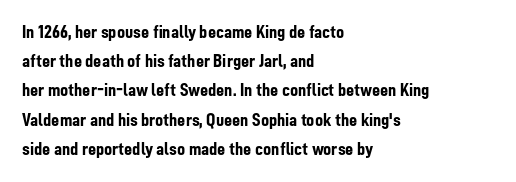
The image shows 20 px bold type, upright; set left-aligned, normal line spacing (1.46x), normal letter spacing, not underlined.
